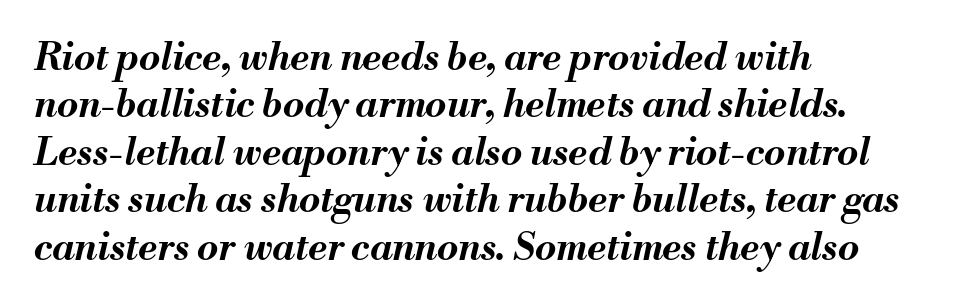
The image shows 38 px bold type, italic (leaning right); set left-aligned, normal line spacing (1.25x), normal letter spacing, not underlined; medium stroke contrast and a small x-height.
